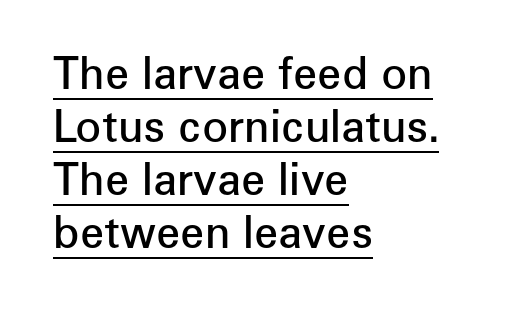
Think of a printed novel: that variable character pitch is what you see here. Every stem runs plumb, perpendicular to the baseline. The typesetting leans somewhat heavy: a semibold. Reading down the block, your eye returns to a fixed left position each line. Is this a sans? Yes — the strokes have no serifs.
